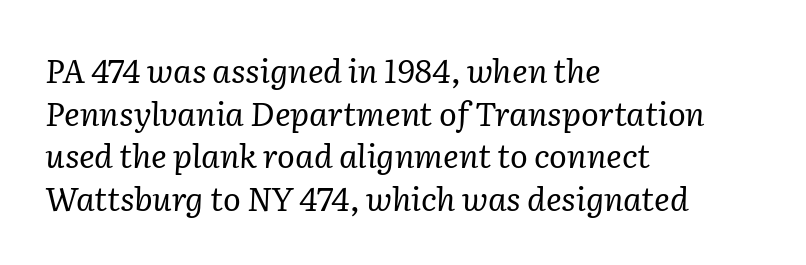
Q: Is the text bold? A: No.
Q: Is the text italic (slanted)? A: Yes, it leans right by about 2 degrees.
Q: Is the typeface a serif or a sans-serif typeface? A: Serif.
Q: Is the text underlined? A: No.
Q: How is the paragraph aligned? A: Left-aligned.
Q: Is the spacing between letters normal or unusually wide? A: Normal.
Q: Is the spacing between lines tight, normal or loose? A: Normal.
Q: Width (condensed, normal, or wide)? A: Normal.
Q: Stroke contrast? A: Low.
Q: x-height? A: Medium.
Q: Monospaced? A: No.
